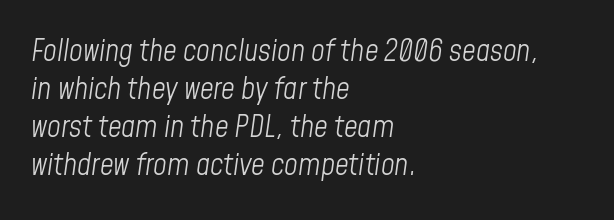
{"italic": "yes", "lean": "right", "slant_degrees": 8, "bold": "no", "weight": "light", "width": "condensed", "stroke_contrast": "low", "x_height": "medium", "monospaced": "no", "underline": "no", "align": "left", "line_spacing": "normal", "line_spacing_ratio": 1.27, "letter_spacing": "normal", "letter_spacing_em": 0.0, "glyph_px": 30}
